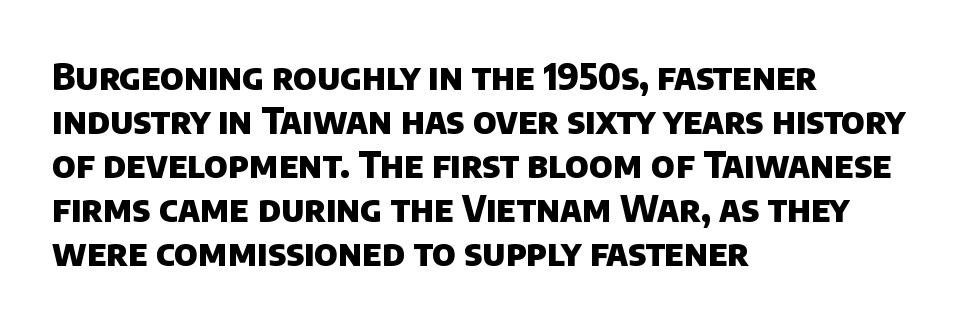
The image shows 36 px heavy sans-serif type; set left-aligned, line spacing 1.22x, normal letter spacing, not underlined; low stroke contrast and a large x-height.
